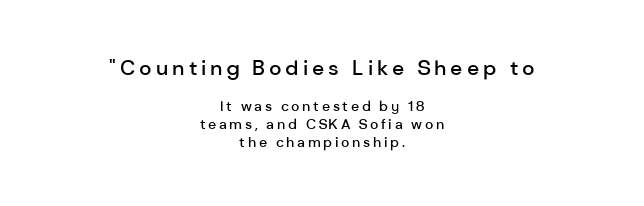
Casual observation: everything's sitting right in the middle. Evenly set lines give the paragraph a standard silhouette. These words are printed semibold, heavier than regular yet not bold. No word sits above an underline.
